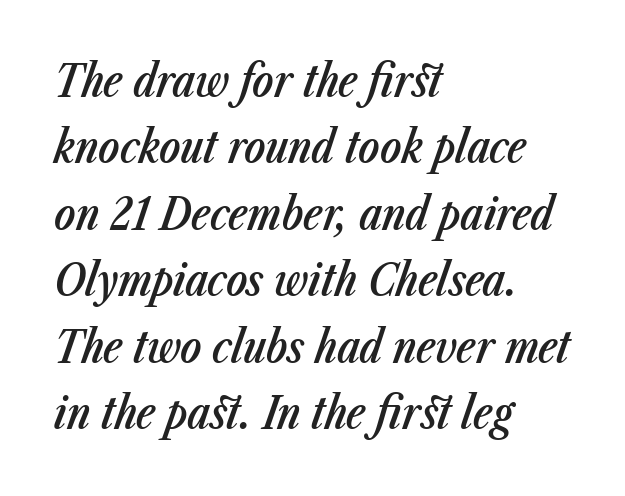
{"italic": "yes", "lean": "right", "slant_degrees": 23, "bold": "semi", "weight": "semibold", "width": "condensed", "stroke_contrast": "low", "x_height": "medium", "monospaced": "no", "underline": "no", "align": "left", "line_spacing": "normal", "line_spacing_ratio": 1.51, "letter_spacing": "normal", "letter_spacing_em": 0.0, "glyph_px": 44}
